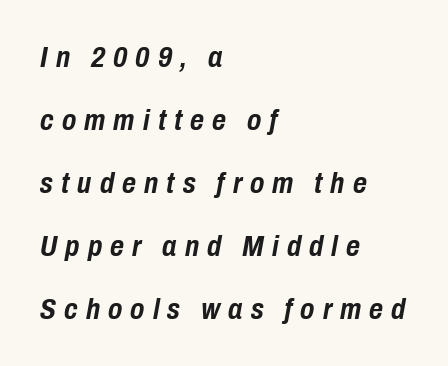
Q: Is the text bold? A: Yes.
Q: Is the text italic (slanted)? A: Yes, it leans right by about 10 degrees.
Q: Is the text underlined? A: No.
Q: How is the paragraph aligned? A: Left-aligned.
Q: Is the spacing between letters normal or unusually wide? A: Unusually wide.
Q: Is the spacing between lines tight, normal or loose? A: Loose.
Q: Width (condensed, normal, or wide)? A: Condensed.
Q: Stroke contrast? A: Low.
Q: x-height? A: Medium.
Q: Monospaced? A: No.
